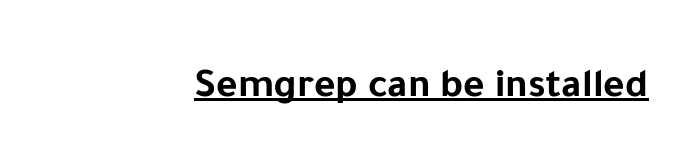
Default kerning and tracking; the words read as compact shapes. Strong, thick strokes mark this as bold type. No italicization has been applied; the sample stays upright. A continuous stroke trails under the words, as in a hyperlink. This rendering employs a face without finishing strokes, i.e., a sans-serif.
